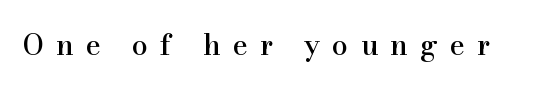
The image shows 29 px serif type, upright; set unusually wide letter spacing (+0.41 em), not underlined; high stroke contrast and a small x-height.
